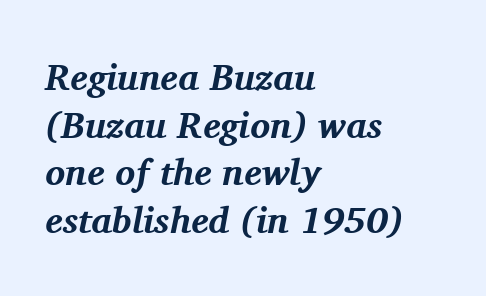
These lines are rendered in a variable-pitch font. Default kerning and tracking; the words read as compact shapes. Compared with an ordinary text face, these strokes are far heavier — a full bold. Unlike a clean sans, this face finishes its strokes with serifs.
